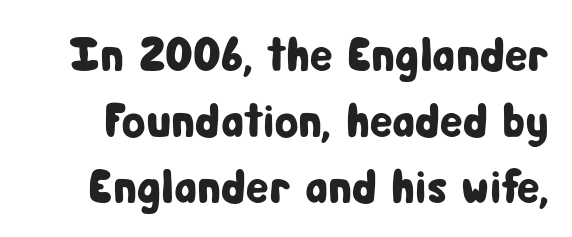
Q: Is the text italic (slanted)? A: No, it is upright.
Q: Is the typeface a serif or a sans-serif typeface? A: Sans-serif.
Q: Is the text underlined? A: No.
Q: Is the spacing between letters normal or unusually wide? A: Normal.
Q: Is the spacing between lines tight, normal or loose? A: Normal.
Q: Width (condensed, normal, or wide)? A: Condensed.
Q: Stroke contrast? A: Low.
Q: x-height? A: Medium.
Q: Monospaced? A: No.
